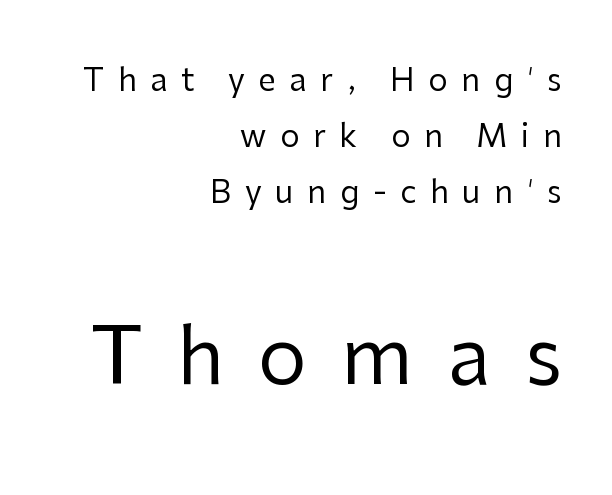
Q: Is the text bold? A: No.
Q: Is the text italic (slanted)? A: No, it is upright.
Q: Is the typeface a serif or a sans-serif typeface? A: Sans-serif.
Q: Is the text underlined? A: No.
Q: How is the paragraph aligned? A: Right-aligned.
Q: Is the spacing between letters normal or unusually wide? A: Unusually wide.
Q: Which block of text is set in a larger size, the first (top) or the second (bottom)? A: The second (bottom) one.
Q: Width (condensed, normal, or wide)? A: Normal.
Q: Stroke contrast? A: Low.
Q: x-height? A: Medium.
Q: Monospaced? A: No.
